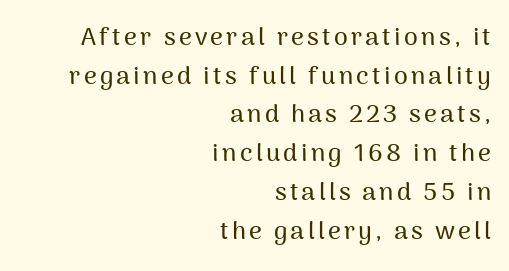
{"italic": "no", "underline": "no", "align": "right", "line_spacing": "normal", "line_spacing_ratio": 1.55, "glyph_px": 25}
